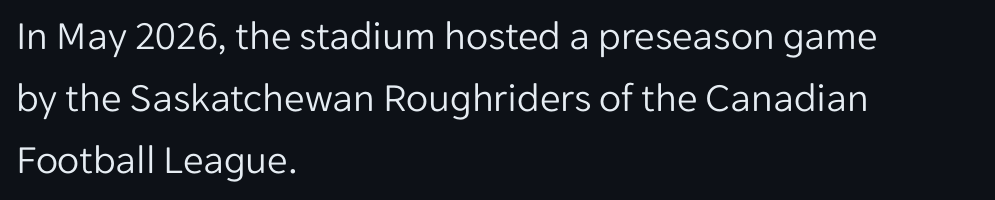
{"serif": "no", "italic": "no", "bold": "no", "weight": "light", "width": "normal", "stroke_contrast": "low", "x_height": "medium", "monospaced": "no", "underline": "no", "align": "left", "line_spacing": "normal", "line_spacing_ratio": 1.51, "letter_spacing": "normal", "letter_spacing_em": 0.0, "glyph_px": 41}
